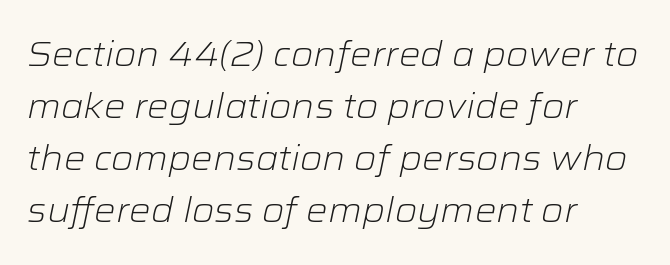
{"italic": "yes", "lean": "right", "slant_degrees": 12, "bold": "no", "weight": "light", "width": "wide", "stroke_contrast": "low", "x_height": "medium", "monospaced": "no", "underline": "no", "align": "left", "line_spacing": "normal", "line_spacing_ratio": 1.53, "letter_spacing": "normal", "letter_spacing_em": 0.0, "glyph_px": 34}
